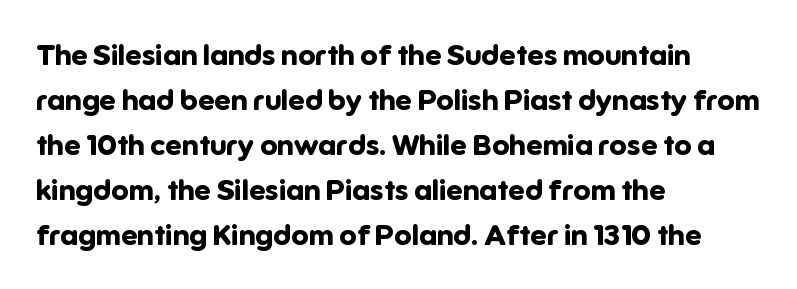
The image shows 29 px bold sans-serif type, upright; set left-aligned, normal line spacing (1.55x), normal letter spacing, not underlined; low stroke contrast and a medium x-height.
